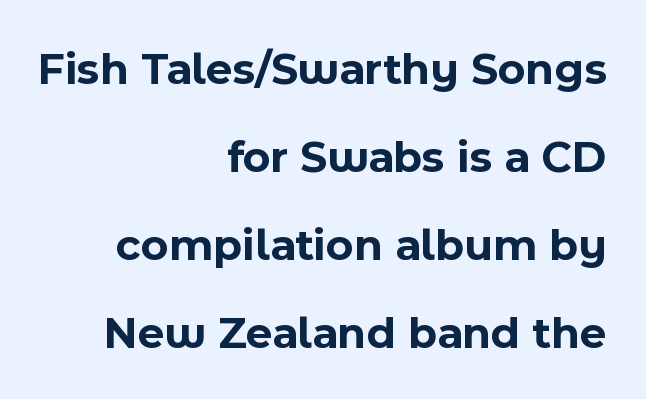
{"serif": "no", "italic": "no", "bold": "yes", "weight": "bold", "width": "normal", "x_height": "medium", "monospaced": "no", "underline": "no", "align": "right", "line_spacing": "loose", "line_spacing_ratio": 1.91, "letter_spacing": "normal", "letter_spacing_em": 0.0, "glyph_px": 46}
